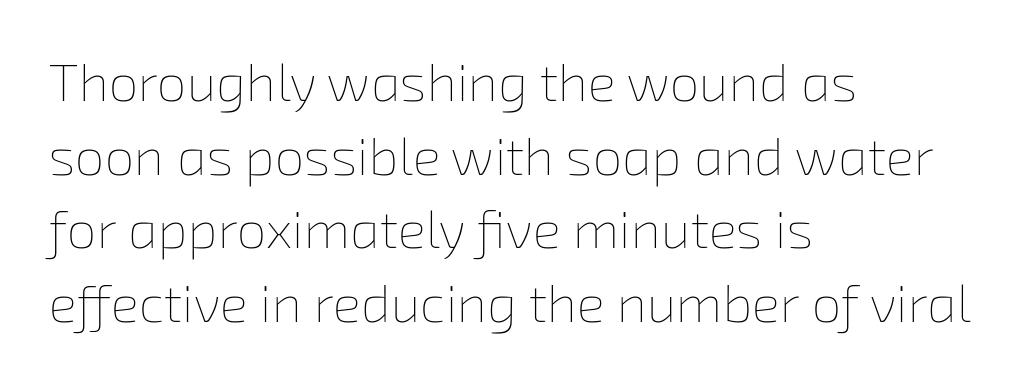
The image shows 53 px thin type; set left-aligned, normal line spacing (1.39x), normal letter spacing, not underlined; low stroke contrast and a medium x-height.
